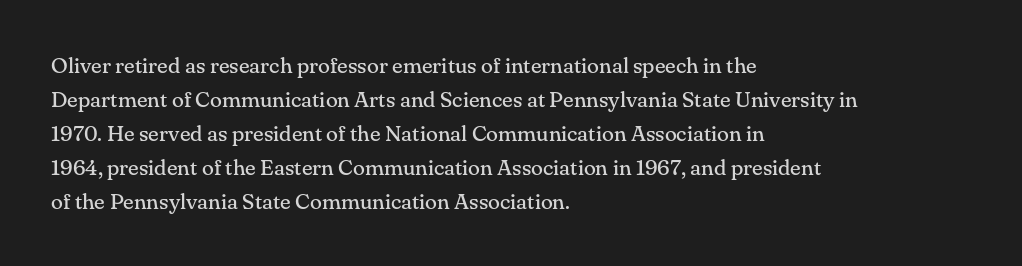
The image shows 22 px text type, upright; set left-aligned, normal line spacing (1.54x), normal letter spacing, not underlined.
